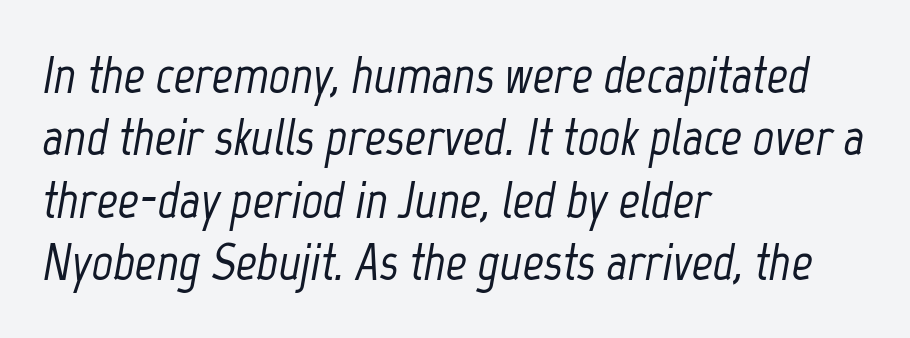
This rendering features lettering with no underline. The passage shown is typed in a proportional face where columns would drift. Layout note: lines flush left. How are the letters spaced? Ordinarily, with no added tracking. The lettering tilts uniformly, giving the passage an italic look.
